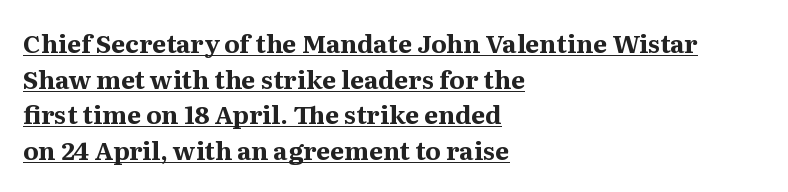
Q: Is the text bold? A: Yes.
Q: Is the text italic (slanted)? A: No, it is upright.
Q: Is the text underlined? A: Yes.
Q: How is the paragraph aligned? A: Left-aligned.
Q: Is the spacing between letters normal or unusually wide? A: Normal.
Q: Is the spacing between lines tight, normal or loose? A: Normal.
